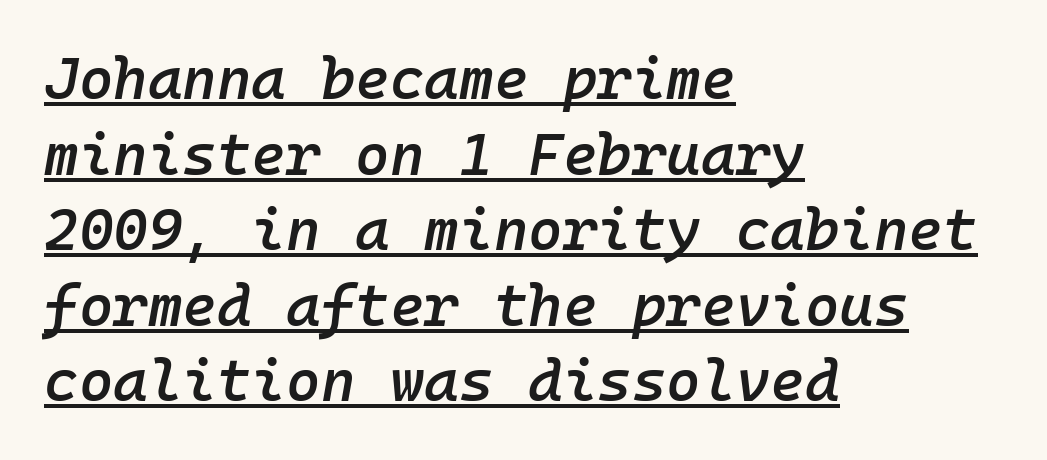
The image shows 59 px semibold type, italic (leaning right), monospaced; set left-aligned, normal line spacing (1.28x), normal letter spacing, underlined; low stroke contrast and a medium x-height.
